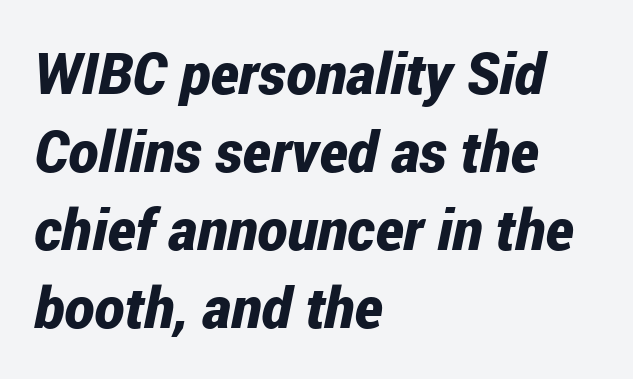
{"italic": "yes", "lean": "right", "slant_degrees": 12, "bold": "yes", "weight": "bold", "width": "condensed", "stroke_contrast": "low", "x_height": "medium", "monospaced": "no", "underline": "no", "align": "left", "line_spacing": "normal", "line_spacing_ratio": 1.37, "letter_spacing": "normal", "letter_spacing_em": 0.0, "glyph_px": 57}
